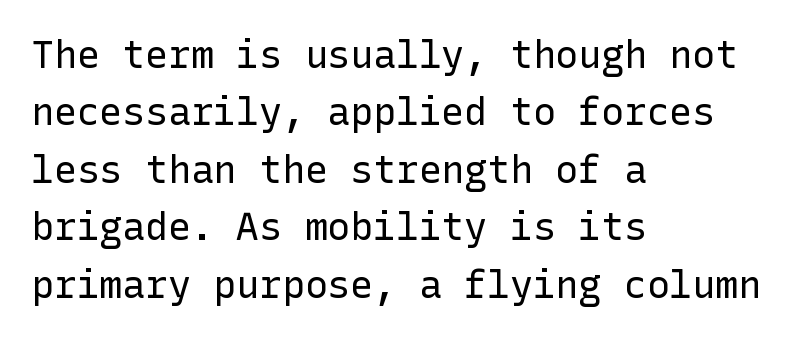
Quick note: interline space is typical. Serifs: no, the terminals of the letterforms are clean. Type without underlining. The lines in this sample share a left origin and differ only in where they stop. Summary of weight: not heavy and not bold. Nothing unusual about the tracking: characters are spaced as the font intends.
